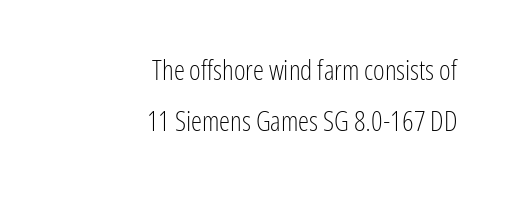
{"serif": "no", "italic": "no", "bold": "no", "weight": "light", "width": "condensed", "stroke_contrast": "low", "x_height": "medium", "monospaced": "no", "underline": "no", "align": "right", "line_spacing_ratio": 1.82, "letter_spacing": "normal", "letter_spacing_em": 0.0, "glyph_px": 28}
